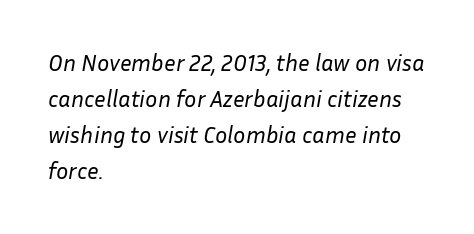
The image shows 23 px text type, italic (leaning right); set left-aligned, normal line spacing (1.57x), normal letter spacing, not underlined.
